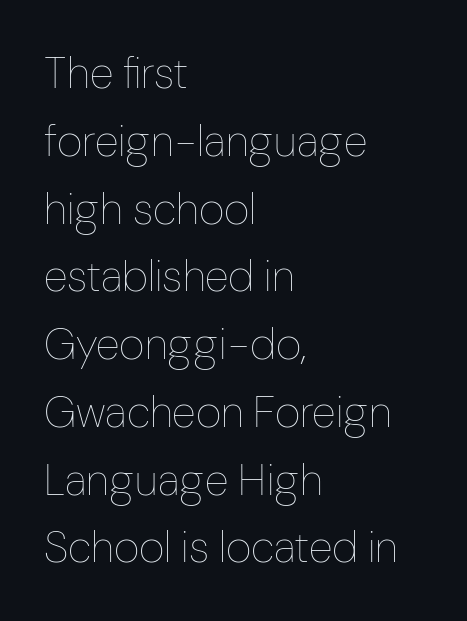
You can tell it's not italic because the verticals are truly vertical. Spacing verdict: proportional, widths tailored to each character. Decoration check: the copy has no underline. Line beginnings align vertically; line endings do not. No chunkiness to these letters — they're not bold. In terms of letterspacing, this is plain default setting.
